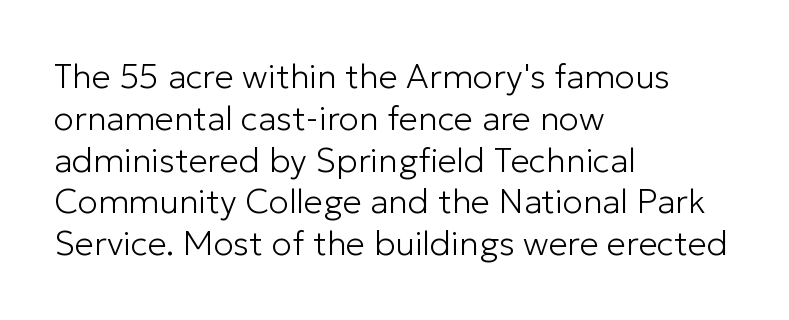
There is no visible air inserted between adjacent glyphs. Each letter's strokes conclude bluntly, with no projecting serifs. Type without underlining. The typeface has the unassuming heft of standard copy or less.
